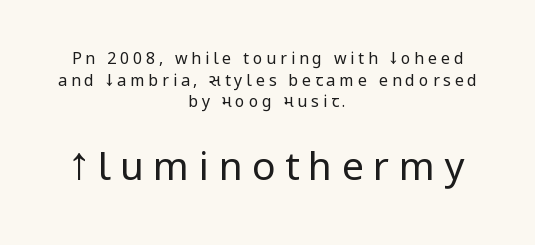
The image shows 39 px regular-weight, condensed sans-serif type, upright; set centered, normal line spacing (1.35x), unusually wide letter spacing (+0.24 em), not underlined; the second (bottom) block is 2.44x larger; low stroke contrast and a large x-height.
